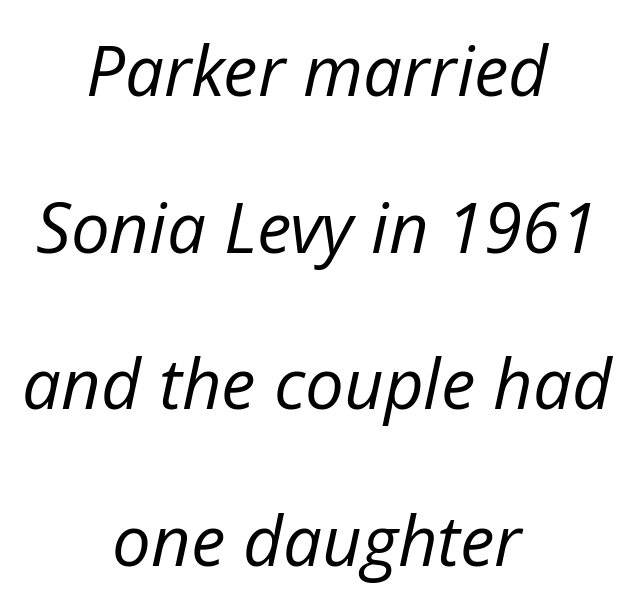
The image shows 69 px regular-weight type, italic (leaning right); set centered, loose line spacing (2.27x), normal letter spacing, not underlined; low stroke contrast and a medium x-height.
